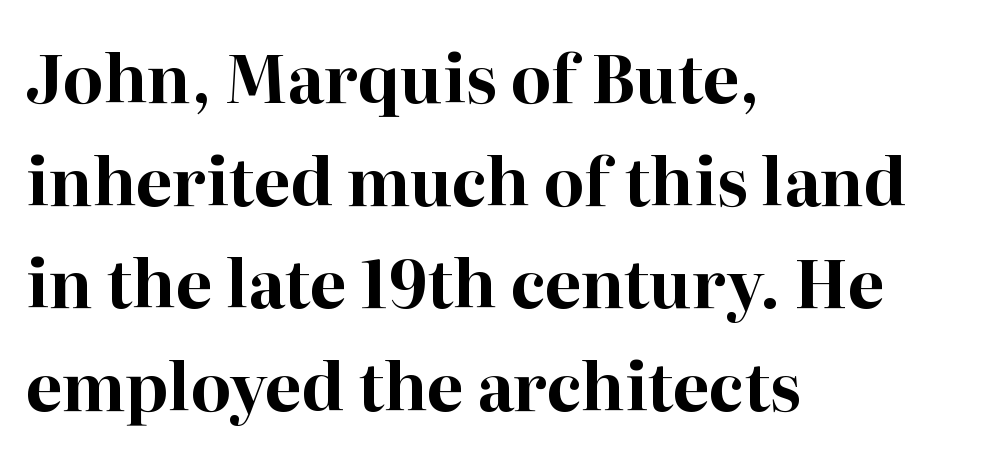
Unlike italic type, these characters show no tilt at all. Descender tails drop into unmarked territory. Heft: maximum for text — a bold. The text was rendered using a seriffed face with decorative stroke endings. Observe the ordinary spacing: letters are neighbours, not strangers.
